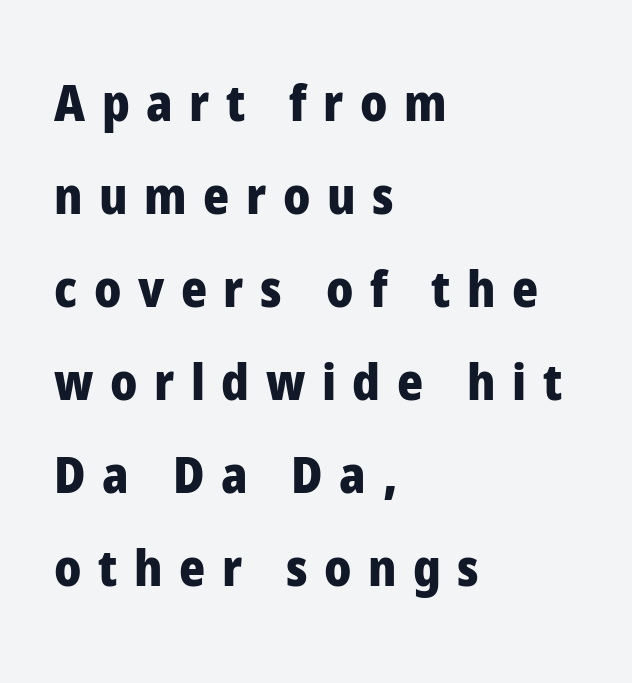
Q: Is the text bold? A: Yes.
Q: Is the text italic (slanted)? A: No, it is upright.
Q: Is the typeface a serif or a sans-serif typeface? A: Sans-serif.
Q: Is the text underlined? A: No.
Q: How is the paragraph aligned? A: Left-aligned.
Q: Is the spacing between letters normal or unusually wide? A: Unusually wide.
Q: Width (condensed, normal, or wide)? A: Normal.
Q: Stroke contrast? A: Low.
Q: x-height? A: Medium.
Q: Monospaced? A: No.
